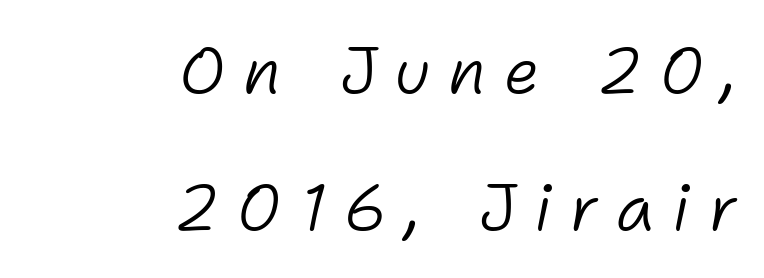
The passage shown is not underscored anywhere. The ragged edge is on the left, which tells us the setting is flush right. The space between consecutive lines is lavish. Proportional: the letters do not fall into vertical columns. Compared with typical body copy, the letter spacing here is much looser.
